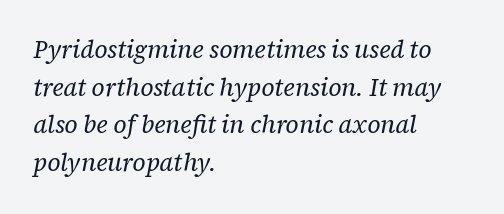
{"italic": "yes", "lean": "right", "slant_degrees": 12, "bold": "no", "underline": "no", "align": "left", "line_spacing": "normal", "line_spacing_ratio": 1.57, "letter_spacing": "normal", "letter_spacing_em": 0.0, "glyph_px": 24}
